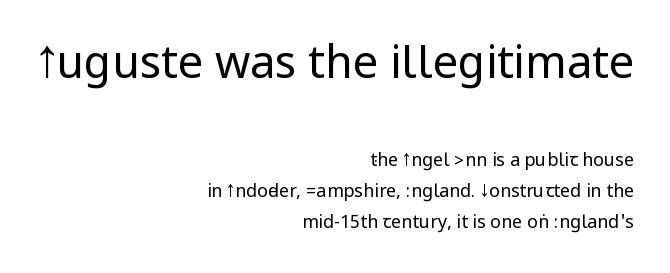
Q: Is the text bold? A: No.
Q: Is the text italic (slanted)? A: No, it is upright.
Q: Is the typeface a serif or a sans-serif typeface? A: Sans-serif.
Q: Is the text underlined? A: No.
Q: How is the paragraph aligned? A: Right-aligned.
Q: Is the spacing between letters normal or unusually wide? A: Normal.
Q: Which block of text is set in a larger size, the first (top) or the second (bottom)? A: The first (top) one.
Q: Width (condensed, normal, or wide)? A: Condensed.
Q: Stroke contrast? A: Low.
